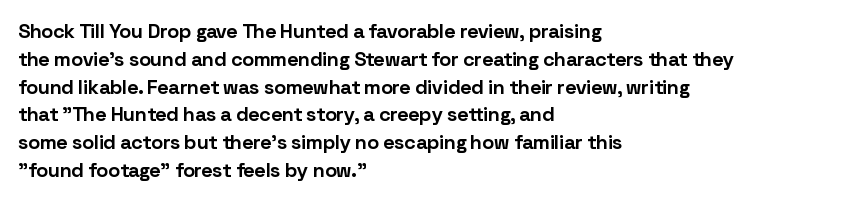
Is there any slant? The stems are plumb. Notice how thick the strokes are: this is what a full bold looks like. The vertical gap from one line to the next is medium. Leftover space on each line is placed entirely after the last word. The zone under the glyphs is completely vacant.
